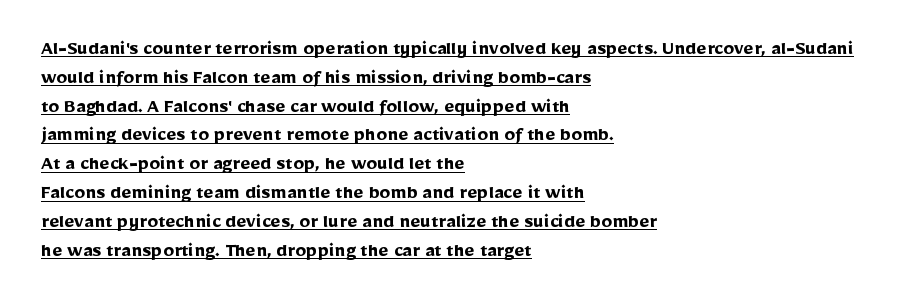
Q: Is the text bold? A: Yes.
Q: Is the text italic (slanted)? A: No, it is upright.
Q: Is the text underlined? A: Yes.
Q: How is the paragraph aligned? A: Left-aligned.
Q: Is the spacing between letters normal or unusually wide? A: Normal.
Q: Is the spacing between lines tight, normal or loose? A: Normal.
